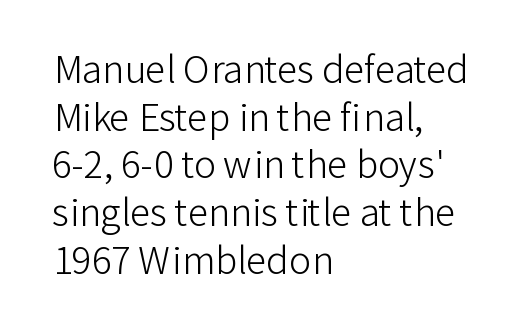
{"serif": "no", "italic": "no", "bold": "no", "weight": "light", "width": "normal", "stroke_contrast": "low", "x_height": "medium", "monospaced": "no", "underline": "no", "align": "left", "line_spacing": "normal", "line_spacing_ratio": 1.29, "letter_spacing": "normal", "letter_spacing_em": 0.0, "glyph_px": 37}
